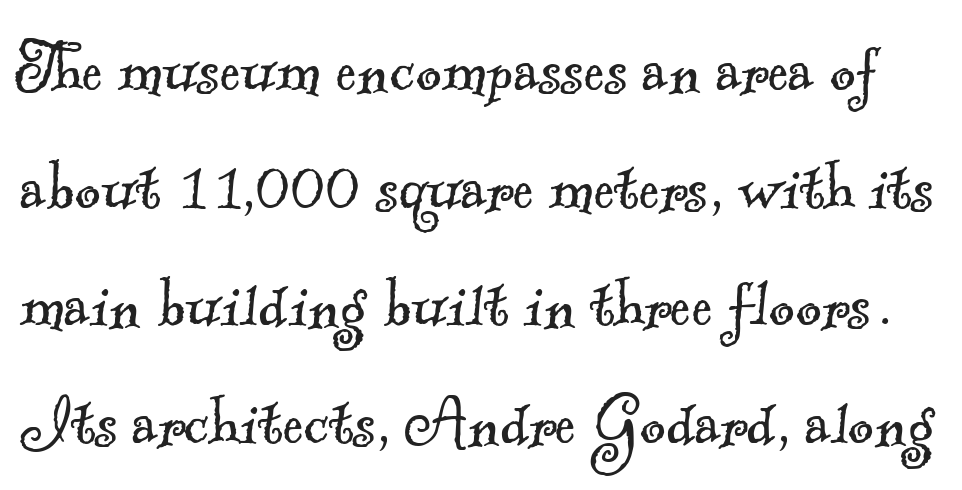
Q: Is the text bold? A: No.
Q: Is the typeface a serif or a sans-serif typeface? A: Serif.
Q: Is the text underlined? A: No.
Q: Is the spacing between letters normal or unusually wide? A: Normal.
Q: Is the spacing between lines tight, normal or loose? A: Normal.
Q: Width (condensed, normal, or wide)? A: Normal.
Q: x-height? A: Small.
Q: Monospaced? A: No.
